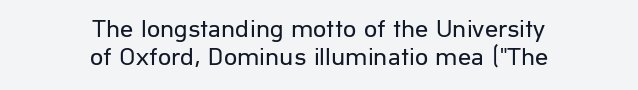
Q: Is the text bold? A: No.
Q: Is the text italic (slanted)? A: No, it is upright.
Q: Is the text underlined? A: No.
Q: How is the paragraph aligned? A: Centered.
Q: Is the spacing between letters normal or unusually wide? A: Normal.
Q: Is the spacing between lines tight, normal or loose? A: Tight.
